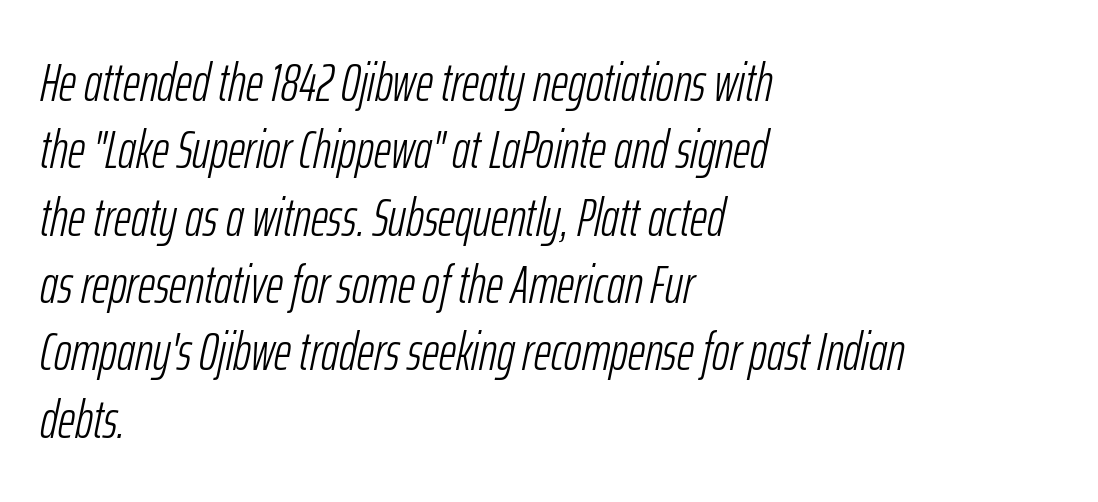
Default kerning and tracking; the words read as compact shapes. Horizontally, the lines are justified to the leading edge only. The typesetting does not lean heavy: it is not bold. The face used here is proportionally spaced, like ordinary book or web type.
